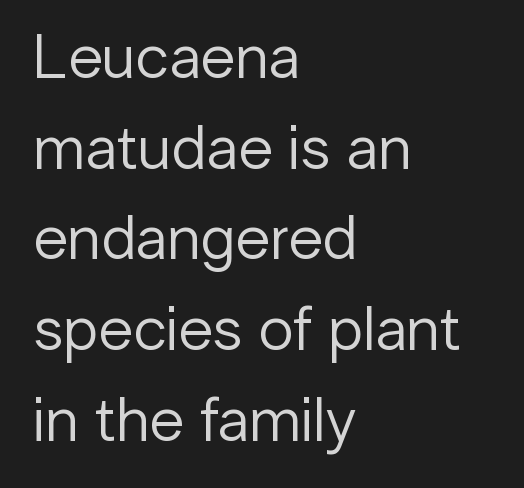
{"serif": "no", "italic": "no", "bold": "no", "weight": "regular", "width": "normal", "stroke_contrast": "low", "x_height": "medium", "monospaced": "no", "underline": "no", "align": "left", "line_spacing": "normal", "line_spacing_ratio": 1.44, "letter_spacing": "normal", "letter_spacing_em": 0.0, "glyph_px": 63}
